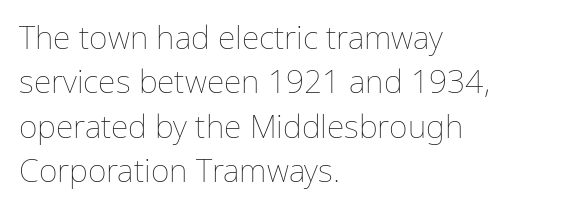
{"italic": "no", "bold": "no", "weight": "thin", "width": "normal", "stroke_contrast": "low", "x_height": "medium", "monospaced": "no", "underline": "no", "align": "left", "line_spacing": "normal", "line_spacing_ratio": 1.39, "letter_spacing": "normal", "letter_spacing_em": 0.0, "glyph_px": 32}
